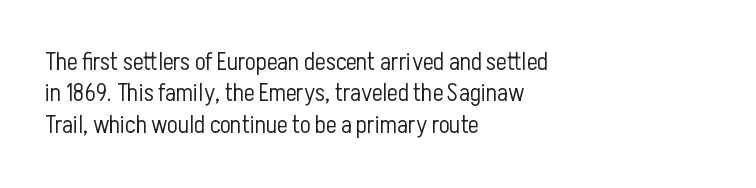
The image shows 25 px text type, upright; set left-aligned, normal line spacing (1.26x), normal letter spacing, not underlined.
